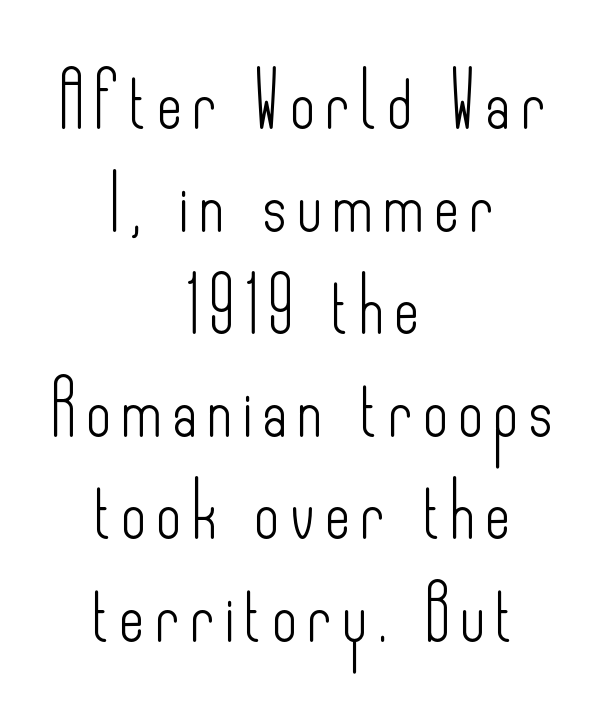
Q: Is the text bold? A: No.
Q: Is the text italic (slanted)? A: No, it is upright.
Q: Is the typeface a serif or a sans-serif typeface? A: Sans-serif.
Q: Is the text underlined? A: No.
Q: How is the paragraph aligned? A: Centered.
Q: Is the spacing between lines tight, normal or loose? A: Loose.
Q: Width (condensed, normal, or wide)? A: Condensed.
Q: Stroke contrast? A: Low.
Q: x-height? A: Small.
Q: Monospaced? A: No.
